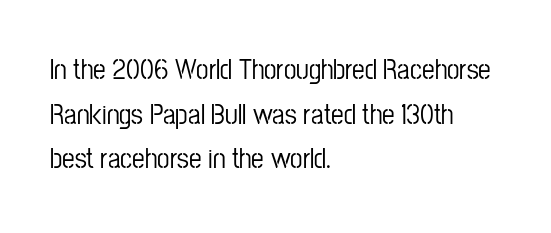
Q: Is the text italic (slanted)? A: No, it is upright.
Q: Is the typeface a serif or a sans-serif typeface? A: Sans-serif.
Q: Is the text underlined? A: No.
Q: How is the paragraph aligned? A: Left-aligned.
Q: Is the spacing between letters normal or unusually wide? A: Normal.
Q: Is the spacing between lines tight, normal or loose? A: Normal.
Q: Width (condensed, normal, or wide)? A: Condensed.
Q: Stroke contrast? A: Low.
Q: x-height? A: Medium.
Q: Monospaced? A: No.
